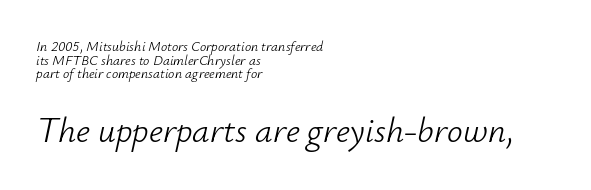
The image shows 35 px light type, italic (leaning right); set left-aligned, tight line spacing (0.98x), normal letter spacing, not underlined; the second (bottom) block is 2.5x larger; low stroke contrast and a small x-height.
